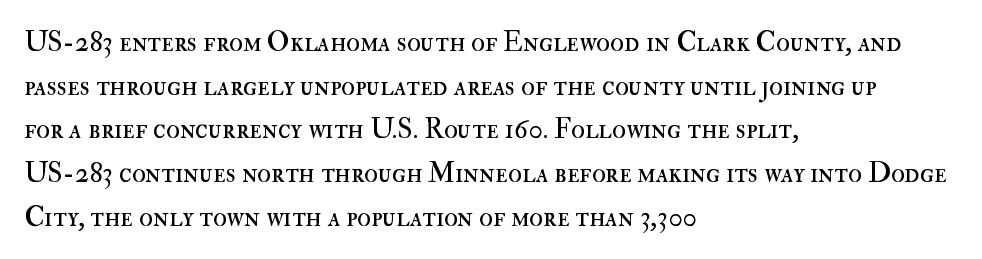
The face used here is proportionally spaced, like ordinary book or web type. These lines keep a tight, regular rhythm from letter to letter. The strokes carry an ordinary text weight at most. This is the regular roman posture of the typeface. Only glyphs here, with clear space below each row.
